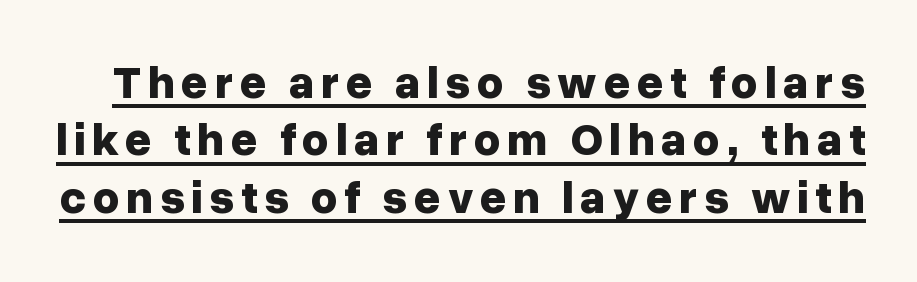
Compared with undecorated copy, this sample adds a rule below the words. Honestly, the row spacing looks completely unremarkable. Typographic density is high because the face is bold. Type style note: lacks serifs. Notice how the stems are strictly vertical — no italics here. The passage shown is typed in a proportional face where columns would drift.
